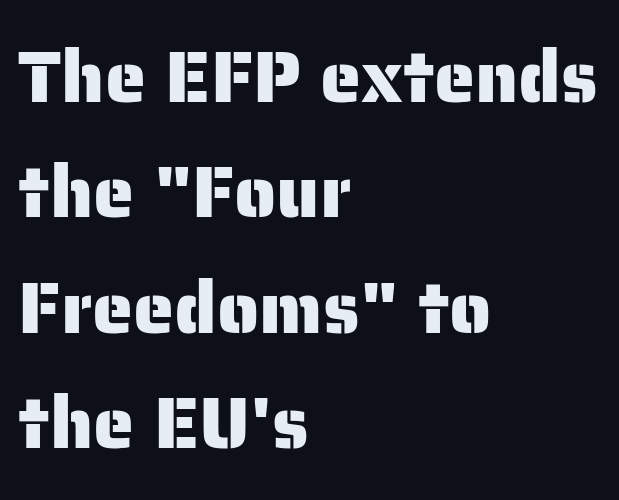
The image shows 74 px sans-serif type, upright; set left-aligned, normal line spacing (1.56x), normal letter spacing, not underlined; low stroke contrast and a medium x-height.
